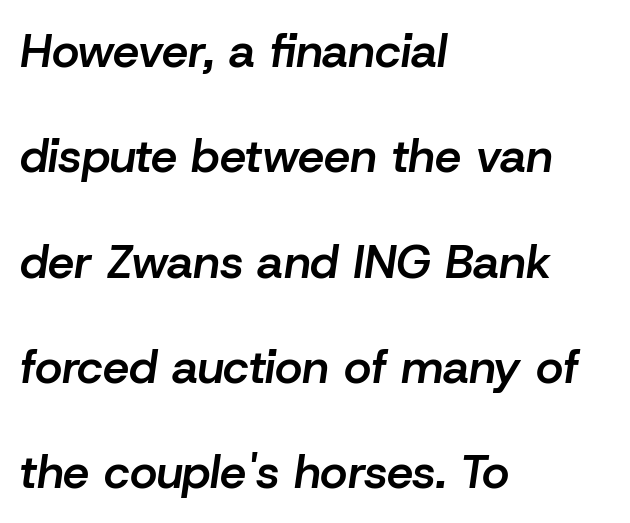
Q: Is the text bold? A: Semi-bold.
Q: Is the text italic (slanted)? A: Yes, it leans right by about 8 degrees.
Q: Is the text underlined? A: No.
Q: How is the paragraph aligned? A: Left-aligned.
Q: Is the spacing between letters normal or unusually wide? A: Normal.
Q: Is the spacing between lines tight, normal or loose? A: Loose.
Q: Width (condensed, normal, or wide)? A: Normal.
Q: Stroke contrast? A: Low.
Q: x-height? A: Medium.
Q: Monospaced? A: No.
